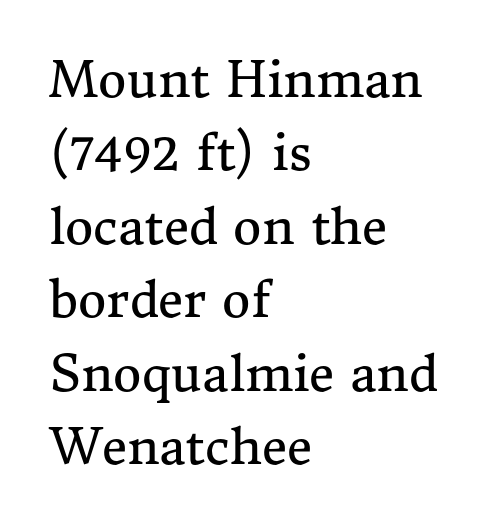
{"serif": "yes", "italic": "no", "bold": "no", "weight": "regular", "width": "normal", "stroke_contrast": "medium", "x_height": "medium", "monospaced": "no", "underline": "no", "align": "left", "line_spacing": "normal", "line_spacing_ratio": 1.5, "letter_spacing": "normal", "letter_spacing_em": 0.0, "glyph_px": 49}
